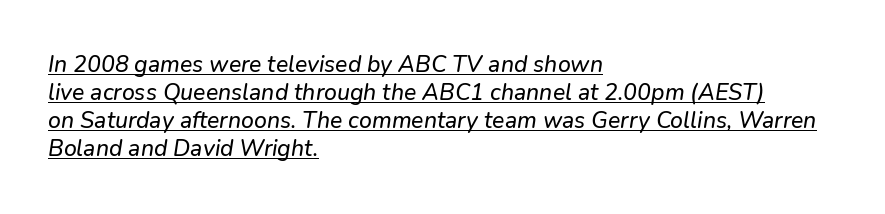
Designer's note — italics engaged. The letterforms sit shoulder to shoulder at normal distance. Horizontal alignment here is leftward, the default for most running prose. Decoration check: the copy is underlined.
